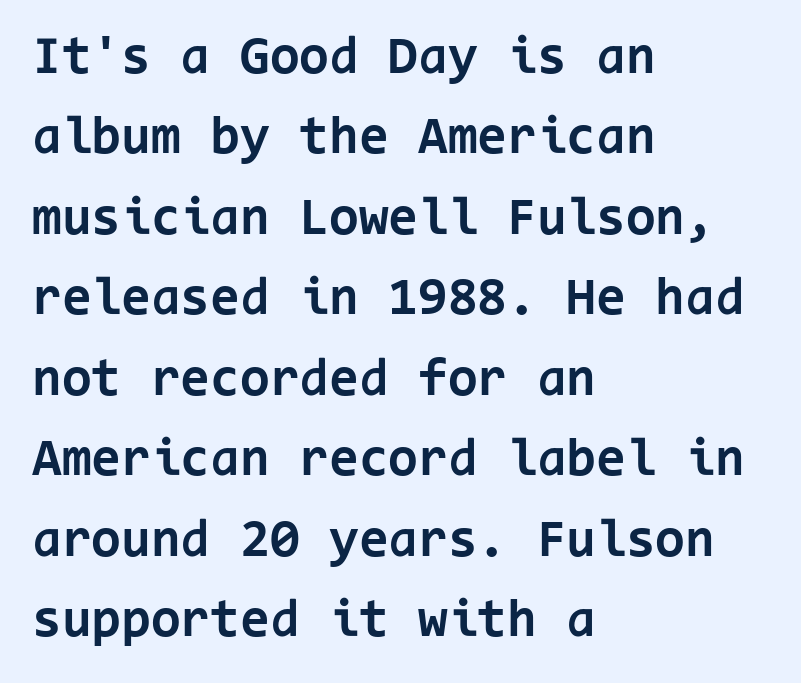
The image shows 54 px bold sans-serif type, upright, monospaced; set left-aligned, normal line spacing (1.49x), normal letter spacing, not underlined; low stroke contrast and a medium x-height.
